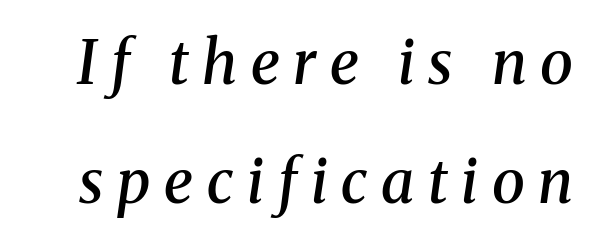
{"serif": "yes", "italic": "yes", "lean": "right", "slant_degrees": 8, "bold": "semi", "weight": "semibold", "width": "normal", "stroke_contrast": "medium", "x_height": "medium", "monospaced": "no", "underline": "no", "line_spacing": "loose", "line_spacing_ratio": 1.98, "letter_spacing": "wide", "letter_spacing_em": 0.23, "glyph_px": 60}
